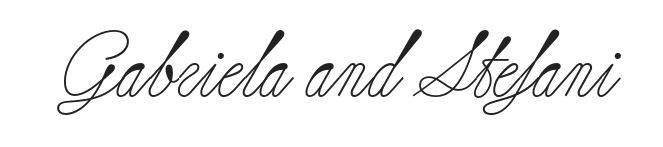
The image shows 65 px light serif type; set normal letter spacing, not underlined; low stroke contrast and a small x-height.
